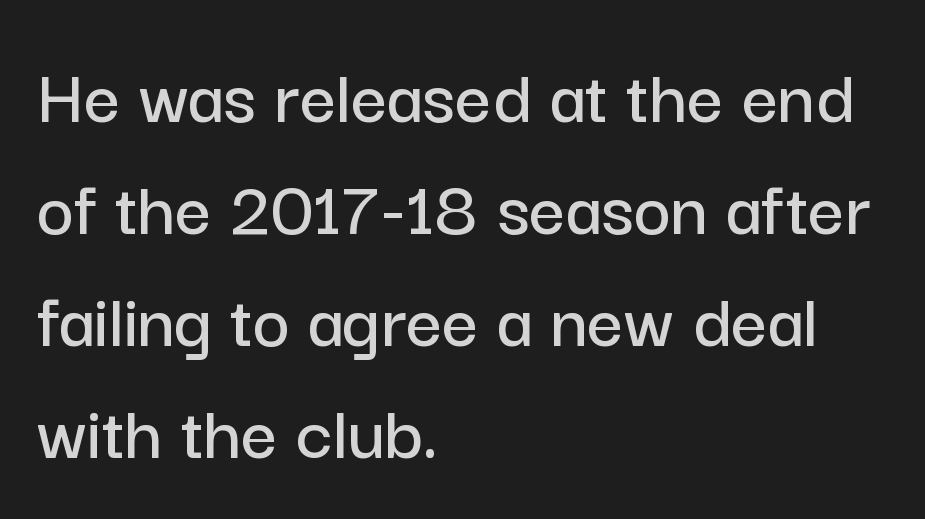
{"serif": "no", "italic": "no", "width": "normal", "stroke_contrast": "low", "x_height": "medium", "monospaced": "no", "underline": "no", "align": "left", "line_spacing": "normal", "line_spacing_ratio": 1.4, "letter_spacing": "normal", "letter_spacing_em": 0.0, "glyph_px": 80}
